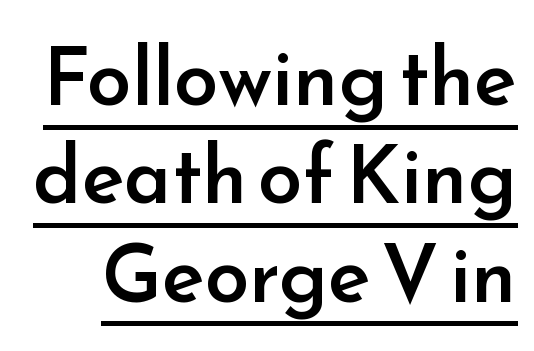
The face used here is a sans, in the tradition of grotesques and geometrics. A typesetter would call this proportional, since set widths differ per character. Observe the ordinary spacing: letters are neighbours, not strangers. Set as a demibold, roughly 600 on the weight scale. Style check: upright. The rendering uses the underline text-decoration.
